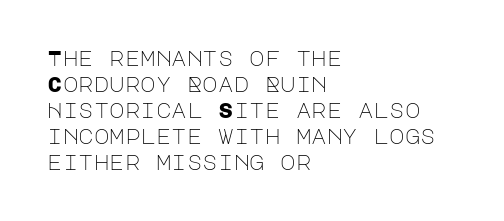
Q: Is the text bold? A: No.
Q: Is the text italic (slanted)? A: No, it is upright.
Q: Is the text underlined? A: No.
Q: How is the paragraph aligned? A: Left-aligned.
Q: Is the spacing between letters normal or unusually wide? A: Normal.
